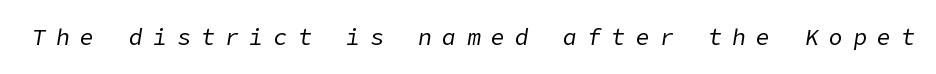
Q: Is the text bold? A: No.
Q: Is the text italic (slanted)? A: Yes, it leans right by about 9 degrees.
Q: Is the text underlined? A: No.
Q: Is the spacing between letters normal or unusually wide? A: Unusually wide.
